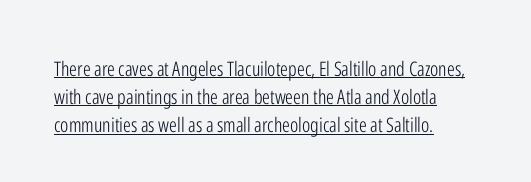
{"italic": "no", "bold": "no", "underline": "yes", "align": "left", "line_spacing": "normal", "line_spacing_ratio": 1.41, "letter_spacing": "normal", "letter_spacing_em": 0.0, "glyph_px": 20}
